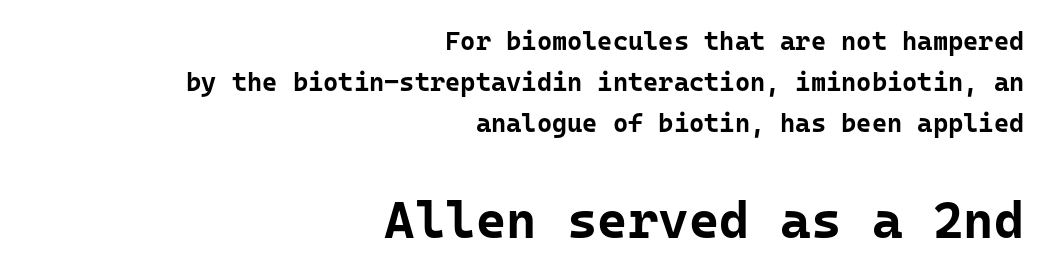
The image shows 52 px bold sans-serif type, upright, monospaced; set right-aligned, normal line spacing (1.57x), normal letter spacing, not underlined; the second (bottom) block is 2.0x larger; low stroke contrast and a medium x-height.
